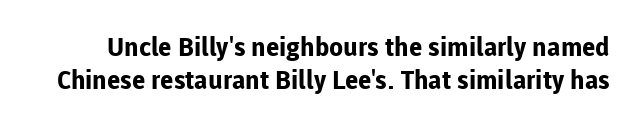
The image shows 26 px bold type, upright; set normal line spacing (1.26x), normal letter spacing, not underlined.
